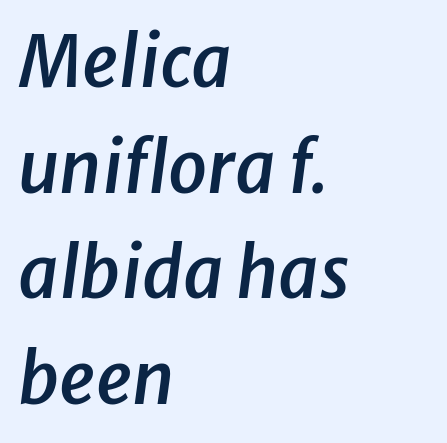
The image shows 70 px semibold type, italic (leaning right); set left-aligned, normal line spacing (1.51x), normal letter spacing, not underlined; low stroke contrast and a medium x-height.
